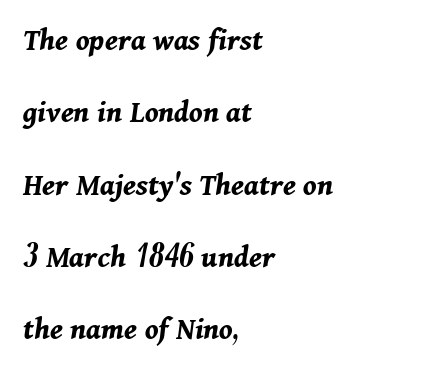
Q: Is the text bold? A: Yes.
Q: Is the text italic (slanted)? A: Yes, it leans right by about 11 degrees.
Q: Is the text underlined? A: No.
Q: How is the paragraph aligned? A: Left-aligned.
Q: Is the spacing between letters normal or unusually wide? A: Normal.
Q: Is the spacing between lines tight, normal or loose? A: Loose.
Q: Width (condensed, normal, or wide)? A: Normal.
Q: Stroke contrast? A: Medium.
Q: x-height? A: Medium.
Q: Monospaced? A: No.
